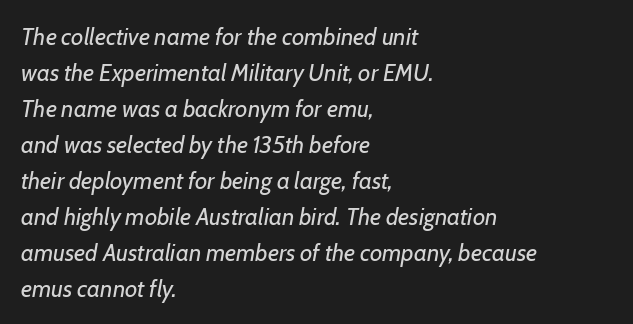
{"italic": "yes", "lean": "right", "slant_degrees": 7, "bold": "no", "underline": "no", "align": "left", "line_spacing": "normal", "line_spacing_ratio": 1.5, "letter_spacing": "normal", "letter_spacing_em": 0.0, "glyph_px": 24}
